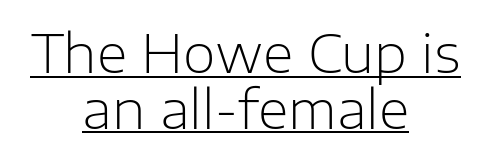
The letterforms sit shoulder to shoulder at normal distance. Is there an underline? Yes — a line sits under the letters. You can tell it's not italic because the verticals are truly vertical. Think of a printed novel: that variable character pitch is what you see here. Serif or sans? Sans — the stroke terminals are bare.
